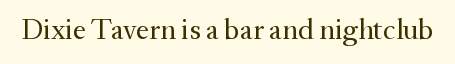
The image shows 29 px regular-weight serif type, upright; set normal letter spacing, not underlined; medium stroke contrast and a small x-height.
